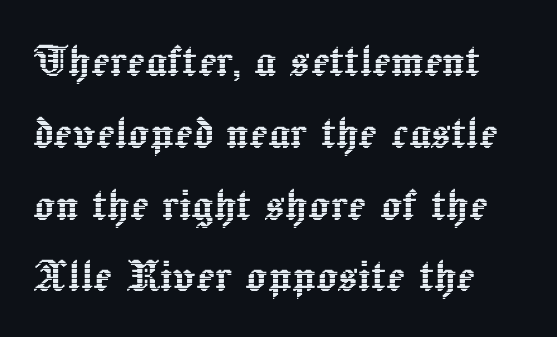
Bare-footed words on every line. The designer left line spacing at the default. The tracking reads as untouched default to a designer's eye. This sample has the flowing, uneven cadence of proportional lettering. Every stem runs plumb, perpendicular to the baseline.
